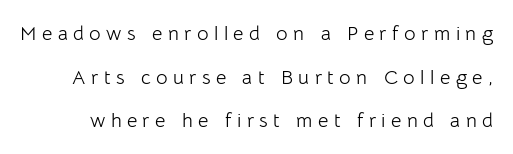
Airy leading. The specimen reads as upright at a glance. Is the stroke heavy? The answer is a plain regular-or-lighter. Compared with typical body copy, the letter spacing here is much looser. The string is rendered with underlining switched off.
